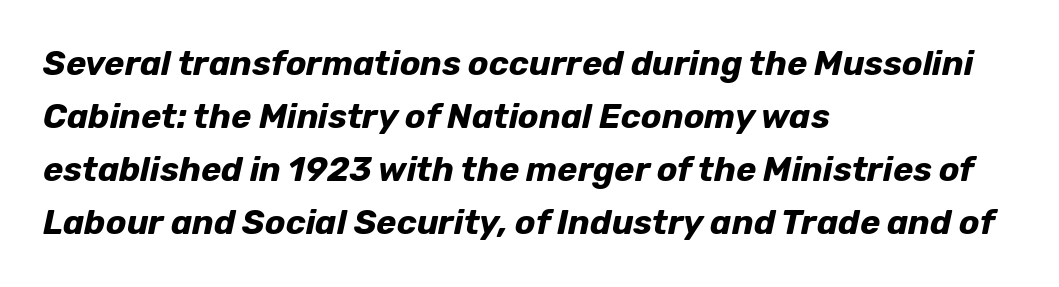
Q: Is the text bold? A: Yes.
Q: Is the text italic (slanted)? A: Yes, it leans right by about 12 degrees.
Q: Is the text underlined? A: No.
Q: How is the paragraph aligned? A: Left-aligned.
Q: Is the spacing between letters normal or unusually wide? A: Normal.
Q: Is the spacing between lines tight, normal or loose? A: Normal.
Q: Width (condensed, normal, or wide)? A: Normal.
Q: Stroke contrast? A: Low.
Q: x-height? A: Medium.
Q: Monospaced? A: No.
